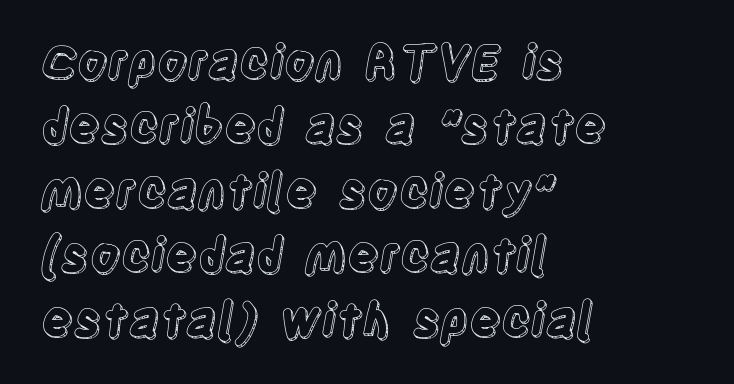
{"width": "condensed", "x_height": "large", "monospaced": "no", "underline": "no", "align": "left", "line_spacing": "normal", "line_spacing_ratio": 1.37, "letter_spacing": "normal", "letter_spacing_em": 0.0, "glyph_px": 47}
